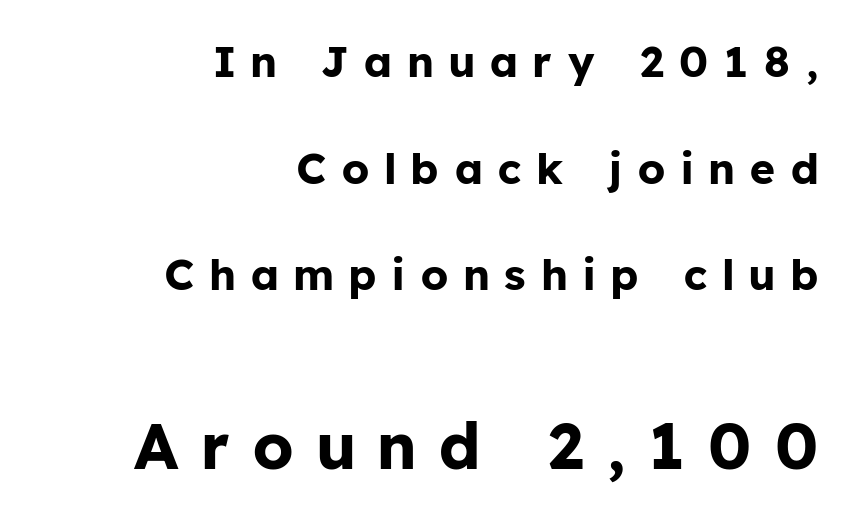
A student would notice the bottom passage is typeset larger than what precedes it. Italic: no, the glyphs are upright roman. The face used here is proportionally spaced, like ordinary book or web type. These words are printed bold, with thick strokes throughout. The face used here is rendered with a markedly widened letterfit. Quick note: underline off.
